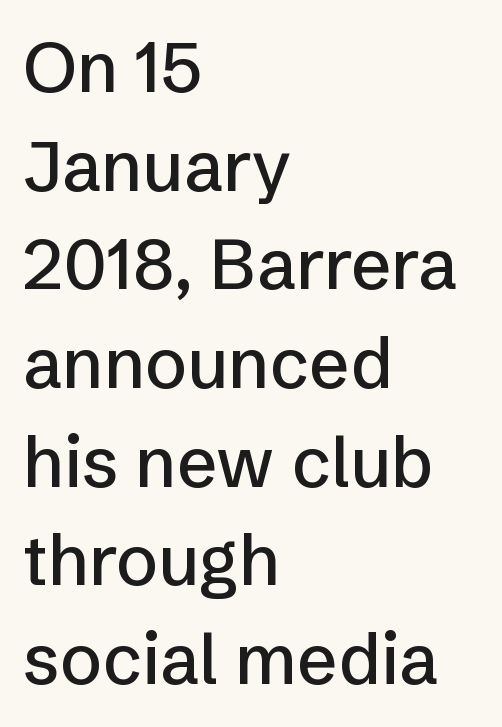
The image shows 70 px sans-serif type, upright; set left-aligned, normal line spacing (1.41x), normal letter spacing, not underlined; low stroke contrast and a medium x-height.
